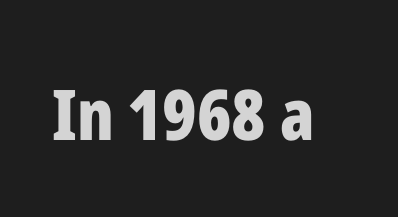
The image shows 70 px bold, condensed sans-serif type, upright; set normal letter spacing, not underlined; low stroke contrast and a medium x-height.
